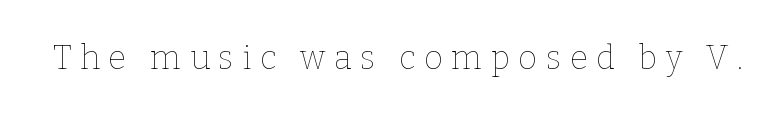
Varying glyph widths throughout — classic text-font behaviour. Upright lettering throughout. These glyphs show unthickened strokes, regular width or finer. Check under the words: just untouched page.
